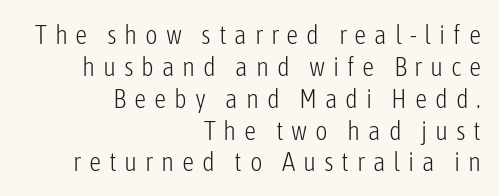
{"italic": "no", "bold": "no", "underline": "no", "align": "right", "line_spacing_ratio": 1.18, "letter_spacing": "wide", "letter_spacing_em": 0.29, "glyph_px": 27}
